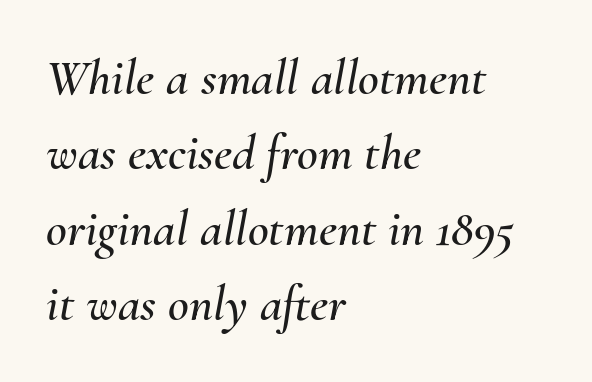
{"italic": "yes", "lean": "right", "slant_degrees": 10, "width": "normal", "stroke_contrast": "medium", "x_height": "small", "monospaced": "no", "underline": "no", "align": "left", "line_spacing": "normal", "line_spacing_ratio": 1.48, "letter_spacing": "normal", "letter_spacing_em": 0.0, "glyph_px": 51}
